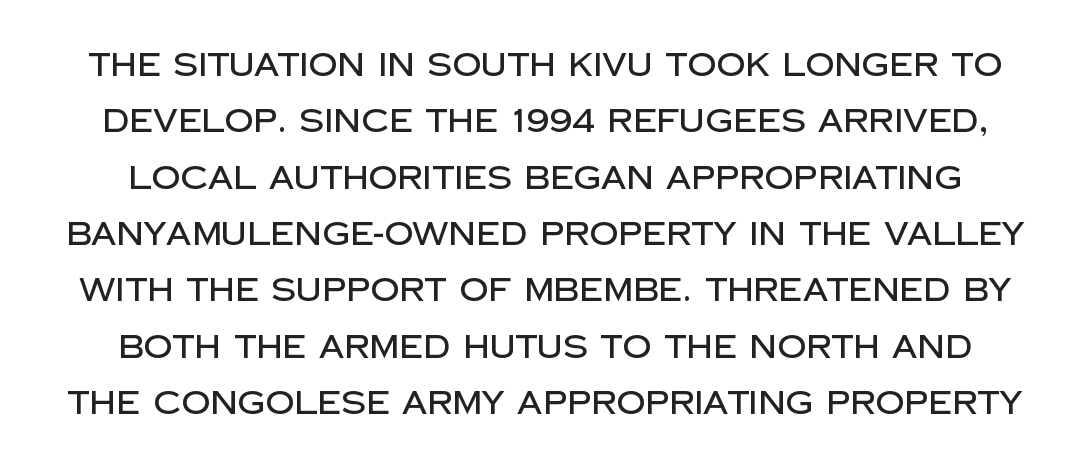
The image shows 32 px sans-serif type, upright; set line spacing 1.76x, normal letter spacing, not underlined; low stroke contrast and a large x-height.
